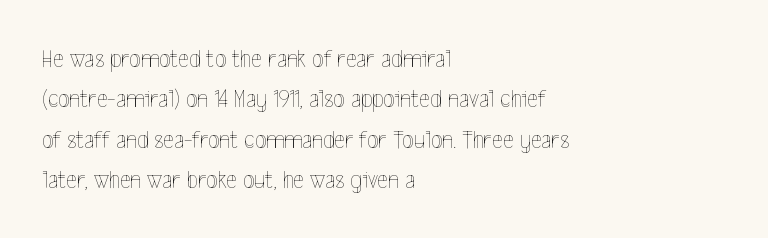
The image shows 26 px text type, upright; set left-aligned, normal line spacing (1.55x), normal letter spacing, not underlined.
